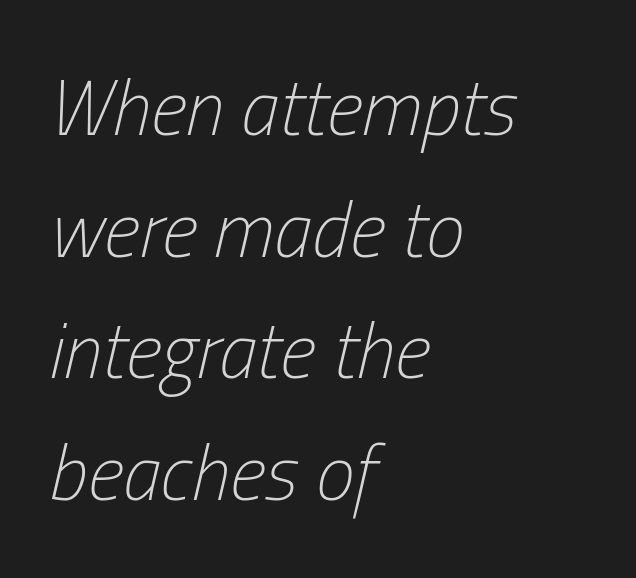
The image shows 78 px light, condensed type, italic (leaning right); set left-aligned, normal line spacing (1.56x), normal letter spacing, not underlined; low stroke contrast and a medium x-height.
